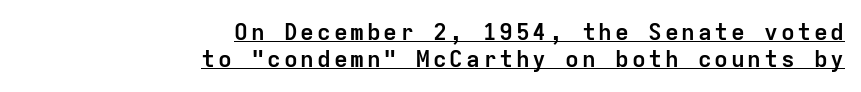
Q: Is the text bold? A: Yes.
Q: Is the text italic (slanted)? A: No, it is upright.
Q: Is the text underlined? A: Yes.
Q: How is the paragraph aligned? A: Right-aligned.
